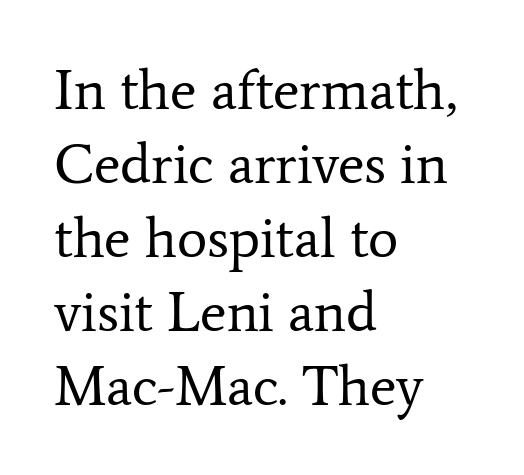
The font family rendered here belongs to the serif group. The letters stand upright; this is a roman face. What stands out about the letter spacing? Nothing — it is the standard amount. Descenders hang freely into open space.
